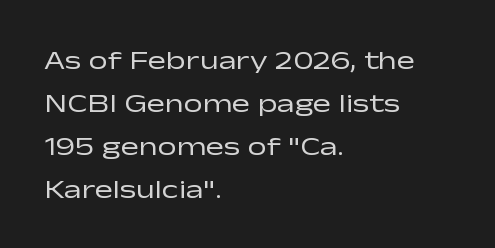
The image shows 27 px text type, upright; set left-aligned, normal line spacing (1.59x), normal letter spacing, not underlined.
